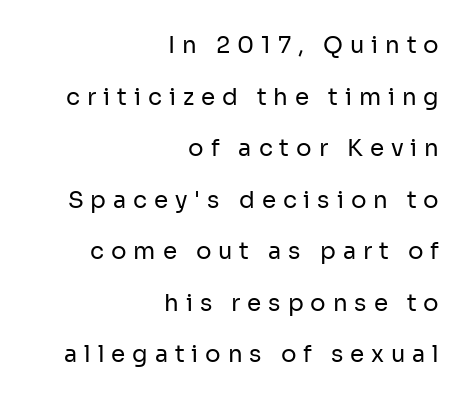
Q: Is the text bold? A: No.
Q: Is the text italic (slanted)? A: No, it is upright.
Q: Is the text underlined? A: No.
Q: How is the paragraph aligned? A: Right-aligned.
Q: Is the spacing between letters normal or unusually wide? A: Unusually wide.
Q: Is the spacing between lines tight, normal or loose? A: Loose.
